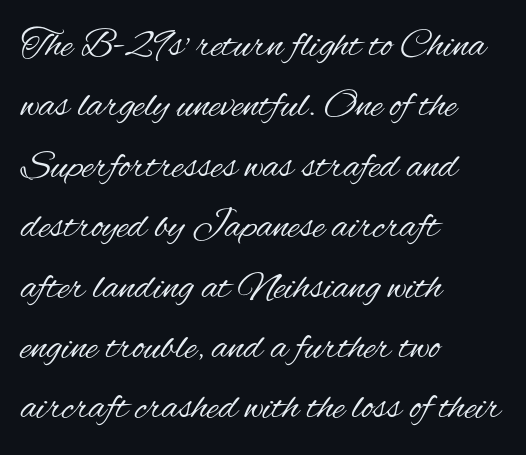
{"serif": "no", "bold": "no", "weight": "regular", "width": "condensed", "stroke_contrast": "medium", "x_height": "small", "monospaced": "no", "underline": "no", "align": "left", "line_spacing": "normal", "line_spacing_ratio": 1.51, "letter_spacing": "normal", "letter_spacing_em": 0.0, "glyph_px": 40}
